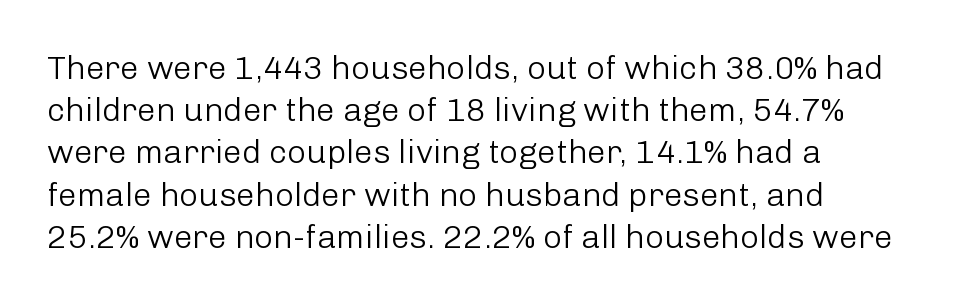
No extra tracking has been applied to these lines. Does the copy run flush right? No — it runs flush left. Evenly set lines give the paragraph a standard silhouette. You can tell from the bare stems that sans-serif type was used. Each letter keeps its own natural width here, so spacing adapts to shape. Counters stay open thanks to moderate or lighter strokes.
